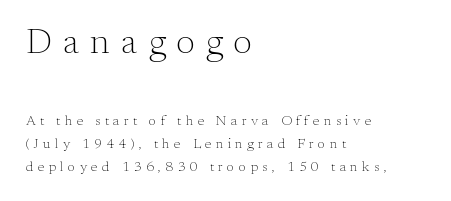
{"serif": "yes", "italic": "no", "bold": "no", "weight": "light", "width": "normal", "stroke_contrast": "medium", "x_height": "small", "monospaced": "no", "underline": "no", "align": "left", "line_spacing": "normal", "line_spacing_ratio": 1.64, "letter_spacing": "wide", "letter_spacing_em": 0.31, "larger_block": "first", "size_ratio": 2.57, "glyph_px": 36}
